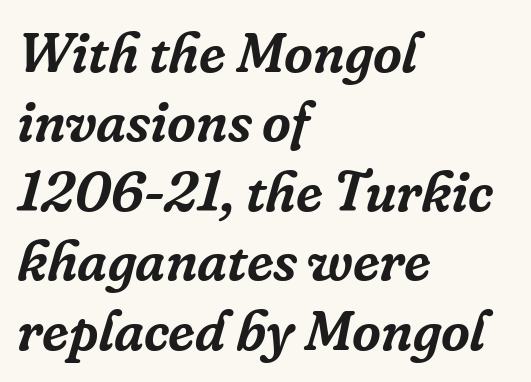
{"serif": "yes", "italic": "yes", "lean": "right", "slant_degrees": 16, "width": "normal", "stroke_contrast": "low", "x_height": "medium", "monospaced": "no", "underline": "no", "align": "left", "line_spacing_ratio": 1.24, "letter_spacing": "normal", "letter_spacing_em": 0.0, "glyph_px": 56}
